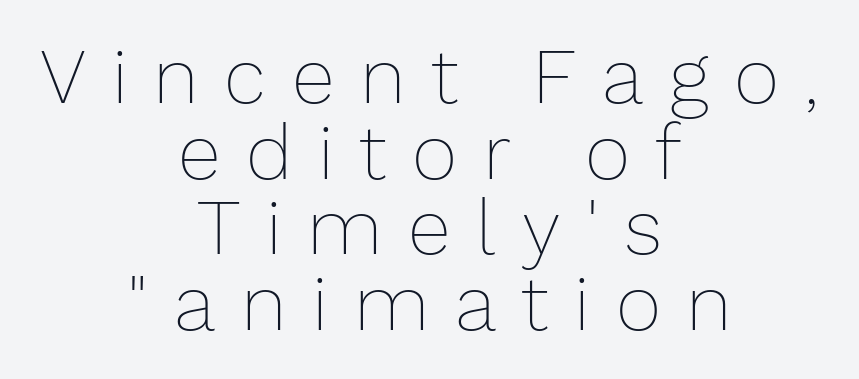
{"italic": "no", "bold": "no", "weight": "thin", "width": "normal", "stroke_contrast": "low", "x_height": "medium", "monospaced": "no", "underline": "no", "align": "center", "line_spacing": "tight", "line_spacing_ratio": 0.97, "letter_spacing": "wide", "letter_spacing_em": 0.33, "glyph_px": 78}
